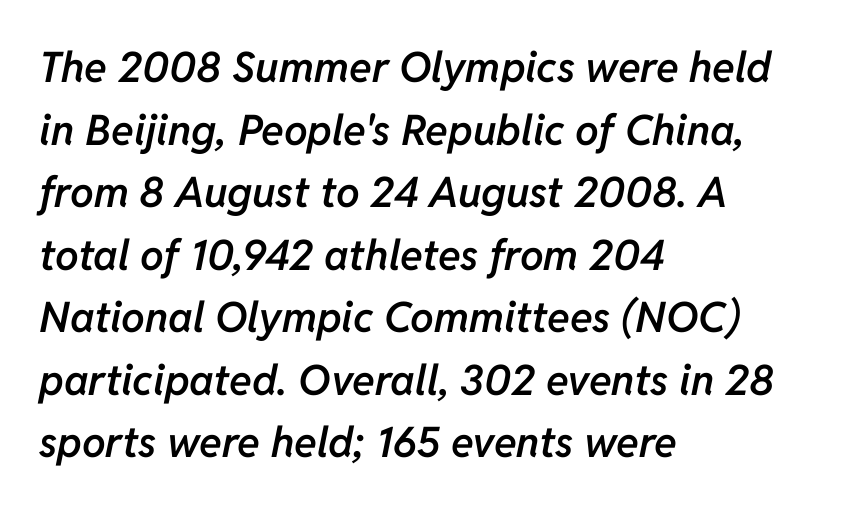
{"italic": "yes", "lean": "right", "slant_degrees": 11, "bold": "semi", "weight": "semibold", "width": "normal", "stroke_contrast": "low", "x_height": "medium", "monospaced": "no", "underline": "no", "align": "left", "line_spacing": "normal", "line_spacing_ratio": 1.49, "letter_spacing": "normal", "letter_spacing_em": 0.0, "glyph_px": 42}
